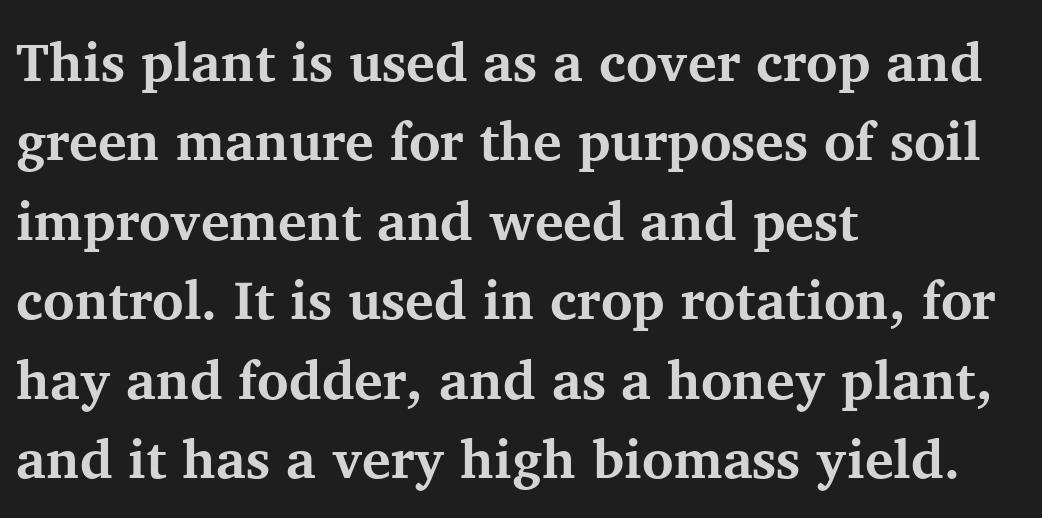
Q: Is the text bold? A: Yes.
Q: Is the text italic (slanted)? A: No, it is upright.
Q: Is the typeface a serif or a sans-serif typeface? A: Serif.
Q: Is the text underlined? A: No.
Q: How is the paragraph aligned? A: Left-aligned.
Q: Is the spacing between letters normal or unusually wide? A: Normal.
Q: Is the spacing between lines tight, normal or loose? A: Normal.
Q: Width (condensed, normal, or wide)? A: Normal.
Q: Stroke contrast? A: Medium.
Q: x-height? A: Medium.
Q: Monospaced? A: No.
